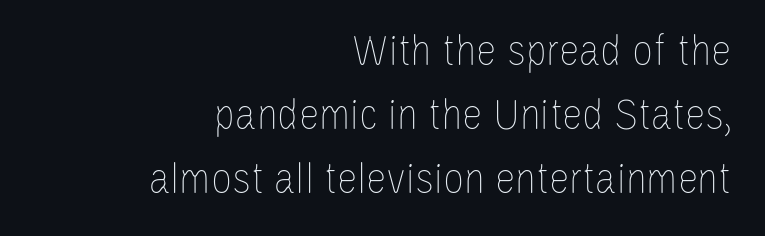
Q: Is the text bold? A: No.
Q: Is the text italic (slanted)? A: No, it is upright.
Q: Is the text underlined? A: No.
Q: How is the paragraph aligned? A: Right-aligned.
Q: Is the spacing between letters normal or unusually wide? A: Normal.
Q: Is the spacing between lines tight, normal or loose? A: Normal.
Q: Width (condensed, normal, or wide)? A: Condensed.
Q: Stroke contrast? A: Low.
Q: x-height? A: Large.
Q: Monospaced? A: No.
